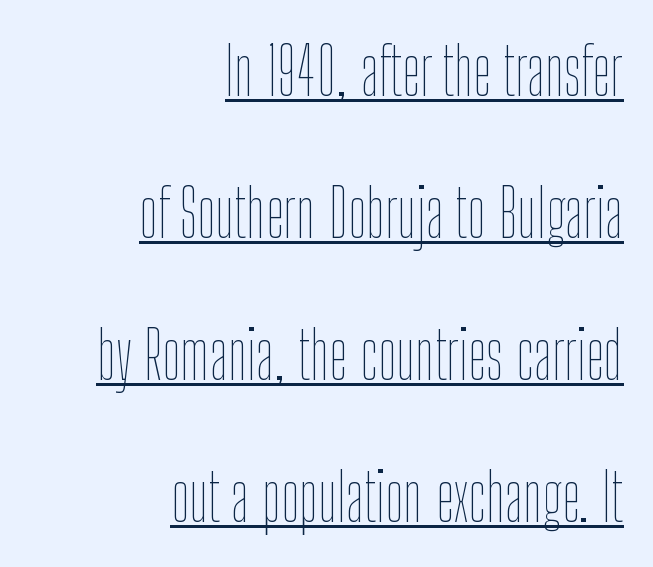
On a weight scale, this lands at 450 or below. This is roman type, the default non-slanted kind. One-word summary of the alignment: right. These lines keep a tight, regular rhythm from letter to letter. These characters rest on top of a visible drawn line.
